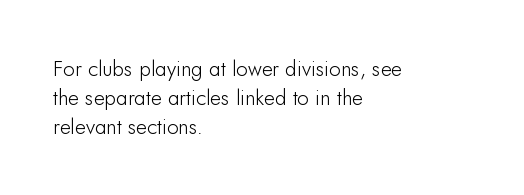
Does the leading feel generous? No, just average. Nobody touched the tracking dial on this one. This is the regular roman posture of the typeface. Visually the block forms a straight wall on the left and a jagged coastline on the right.
